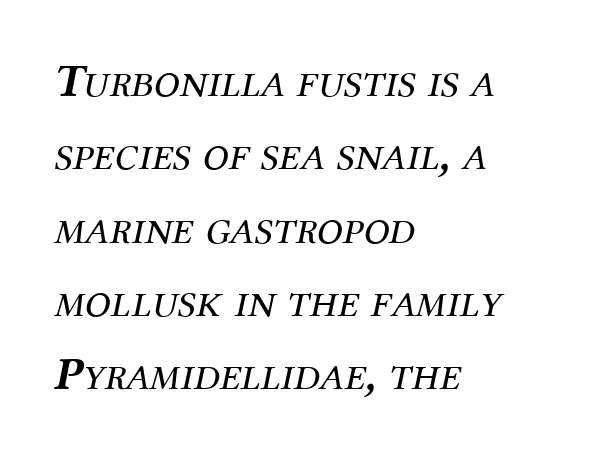
{"serif": "yes", "italic": "yes", "lean": "right", "slant_degrees": 12, "bold": "no", "weight": "regular", "width": "normal", "stroke_contrast": "medium", "x_height": "medium", "monospaced": "no", "underline": "no", "align": "left", "line_spacing": "normal", "line_spacing_ratio": 1.56, "letter_spacing": "normal", "letter_spacing_em": 0.0, "glyph_px": 47}
